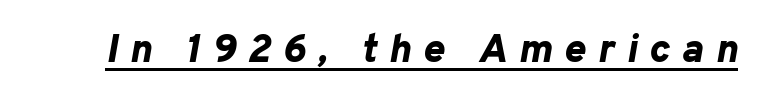
{"italic": "yes", "lean": "right", "slant_degrees": 10, "bold": "yes", "weight": "bold", "width": "normal", "stroke_contrast": "low", "x_height": "medium", "monospaced": "no", "underline": "yes", "letter_spacing": "wide", "letter_spacing_em": 0.3, "glyph_px": 40}
